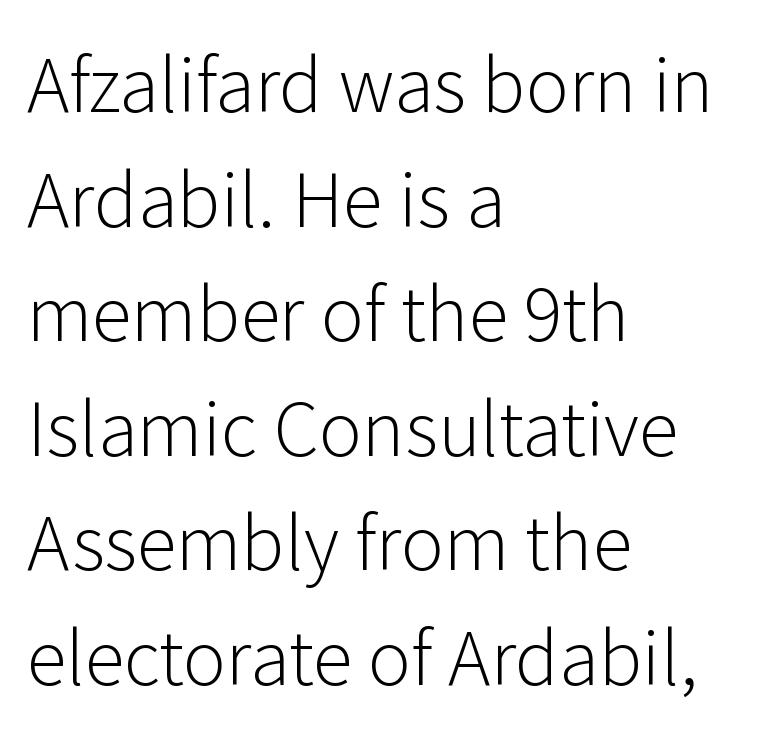
The image shows 73 px light sans-serif type, upright; set left-aligned, normal line spacing (1.57x), normal letter spacing, not underlined; low stroke contrast and a medium x-height.
